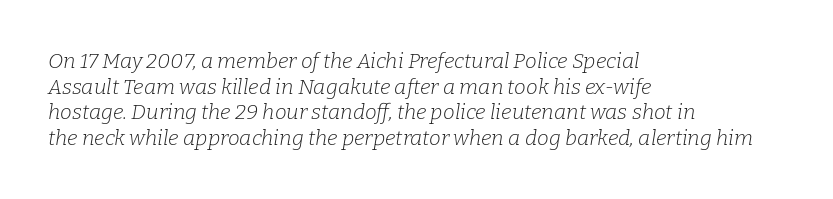
Q: Is the text bold? A: No.
Q: Is the text italic (slanted)? A: Yes, it leans right by about 9 degrees.
Q: Is the text underlined? A: No.
Q: How is the paragraph aligned? A: Left-aligned.
Q: Is the spacing between letters normal or unusually wide? A: Normal.
